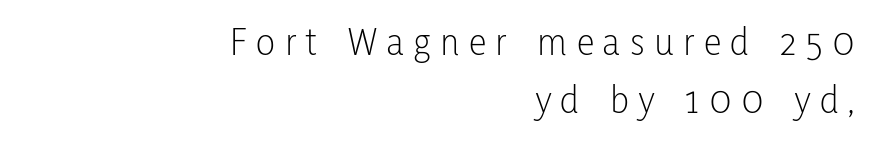
Spacing verdict: proportional, widths tailored to each character. The strokes carry an ordinary text weight at most. A bare baseline throughout the passage. Teacher's note: observe the even right margin — that is flush-right alignment.
